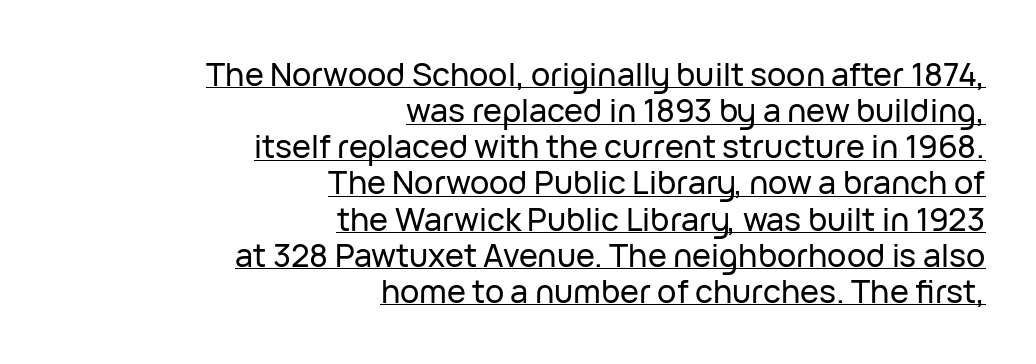
You can tell it's not italic because the verticals are truly vertical. These lines keep a tight, regular rhythm from letter to letter. No feet cap the strokes, marking this as sans-serif type. Each letter keeps its own natural width here, so spacing adapts to shape. Each new line begins almost immediately beneath the previous one. A flush-right, rag-left setting is used for this passage.
